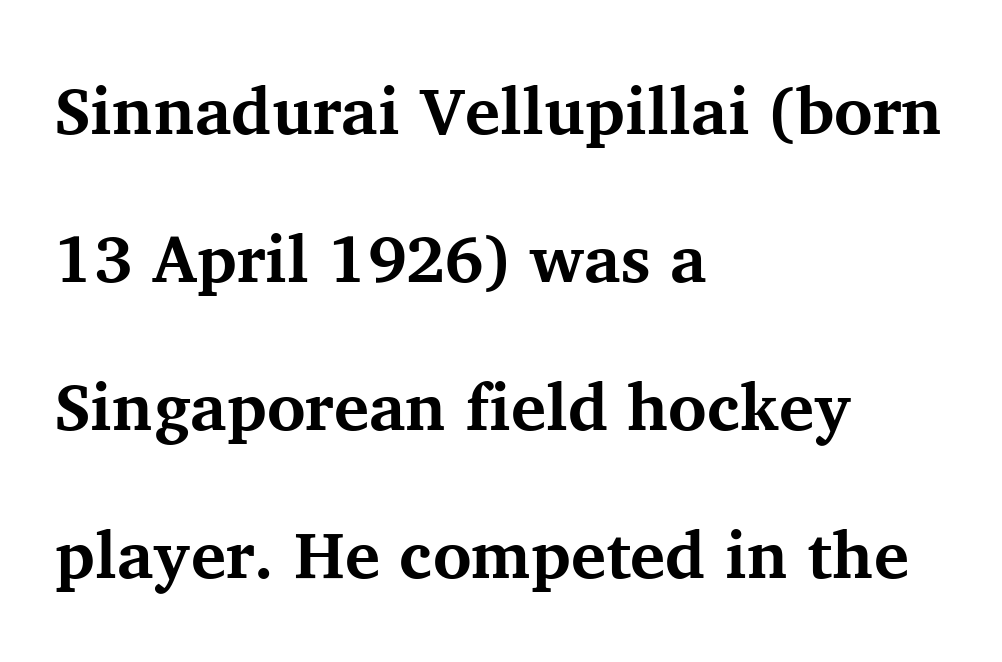
The foot of each line stays bare and open. This is the regular roman posture of the typeface. The rendering anchors every line to the left-hand side. Spacing verdict: proportional, widths tailored to each character.
